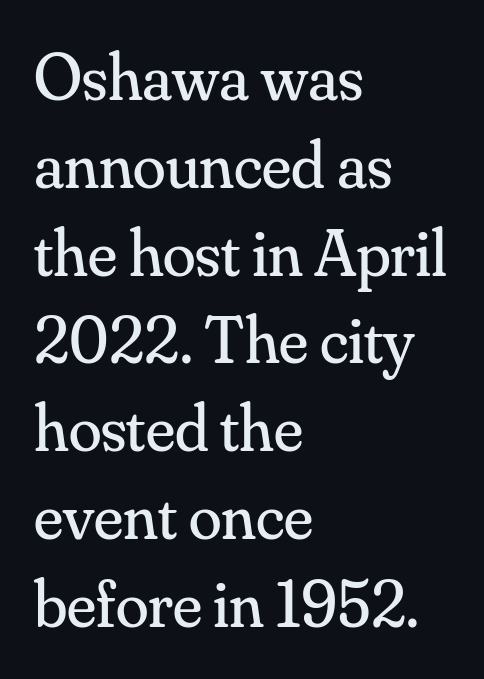
Reading down the column, the eye jumps a familiar distance to each next line. This sample has the flowing, uneven cadence of proportional lettering. Tracking value appears to be zero — textbook default spacing. Typographically, this falls in the serif category. Line beginnings align vertically; line endings do not. The lettering stays uniformly vertical, giving the passage a roman look.
